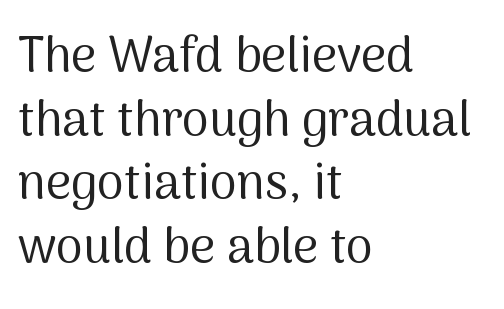
The image shows 49 px regular-weight sans-serif type, upright; set left-aligned, normal line spacing (1.3x), normal letter spacing, not underlined; medium stroke contrast and a medium x-height.
